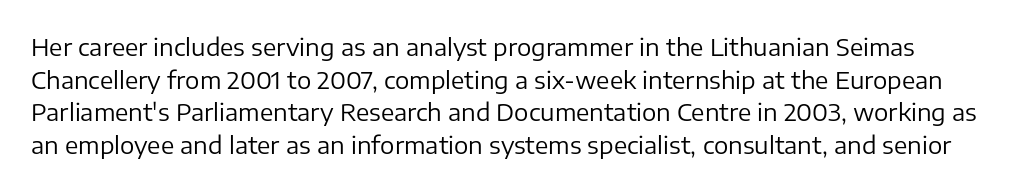
The image shows 24 px text type, upright; set normal line spacing (1.36x), normal letter spacing, not underlined.
